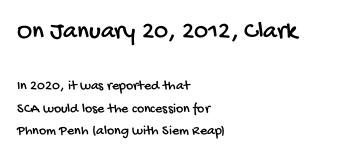
{"underline": "no", "align": "left", "line_spacing": "normal", "line_spacing_ratio": 1.63, "letter_spacing": "normal", "letter_spacing_em": 0.0, "larger_block": "first", "size_ratio": 1.79, "glyph_px": 25}
